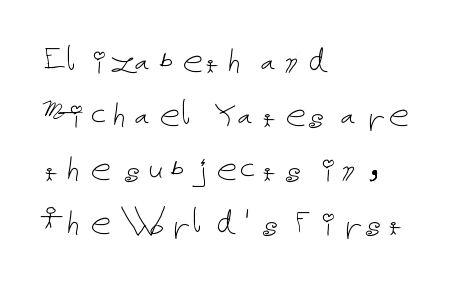
The image shows 41 px thin type, upright; set left-aligned, normal line spacing (1.32x), normal letter spacing, not underlined; low stroke contrast and a medium x-height.
